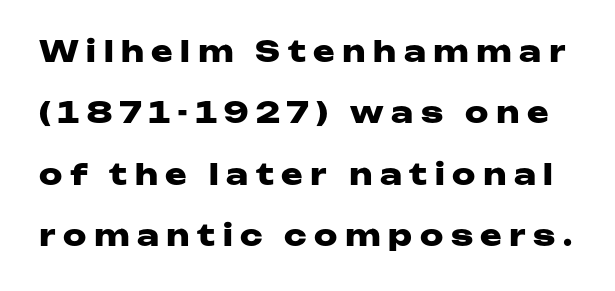
Posture: upright roman. Widely set lines give the paragraph a tall, airy silhouette. The characters display no serif detailing; their extremities are plain. Rule under the text: the space is simply empty. Spacing verdict: proportional, widths tailored to each character. The type is letterspaced generously, with wide tracking.
